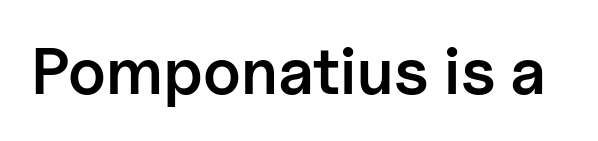
Heft: intermediate — a semibold. Upright lettering throughout. The passage shown is typed in a proportional face where columns would drift. The horizontal fit of the characters is conventional and even. Honestly, there is no underline to notice here at all. Unlike a traditional serif, this face leaves its strokes unadorned.
